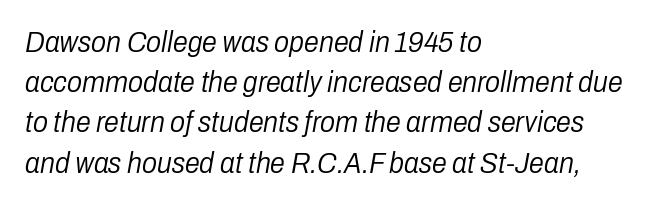
The image shows 30 px light, condensed type, italic (leaning right); set left-aligned, normal line spacing (1.34x), normal letter spacing, not underlined; low stroke contrast and a medium x-height.
